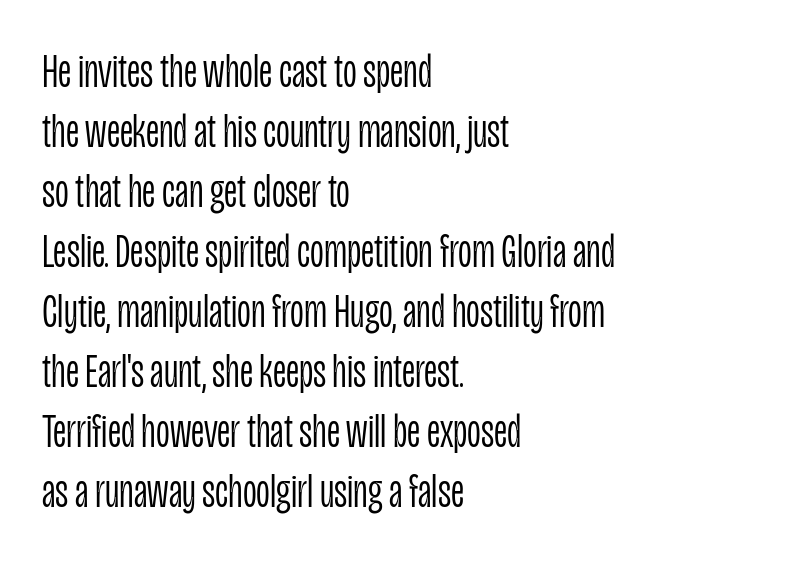
{"serif": "no", "italic": "no", "bold": "no", "weight": "light", "width": "condensed", "stroke_contrast": "low", "x_height": "large", "monospaced": "no", "underline": "no", "align": "left", "line_spacing": "normal", "line_spacing_ratio": 1.25, "letter_spacing": "normal", "letter_spacing_em": 0.0, "glyph_px": 48}
